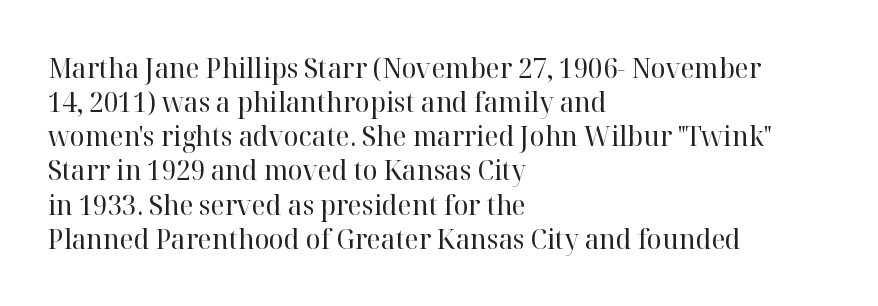
Rule under the text: the space is simply empty. Do the characters align in a grid? No, the font is proportional. This sample uses an upright cut, with every glyph sitting square on the baseline. Does the type have serifs? Yes, each stem ends in a small foot.
